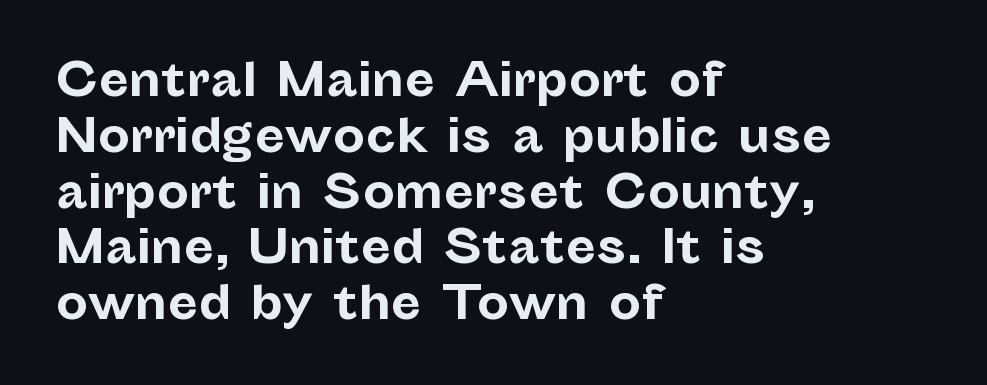
{"serif": "no", "italic": "no", "bold": "yes", "weight": "bold", "width": "normal", "stroke_contrast": "low", "x_height": "medium", "monospaced": "no", "underline": "no", "align": "left", "line_spacing_ratio": 1.24, "letter_spacing": "normal", "letter_spacing_em": 0.0, "glyph_px": 45}
